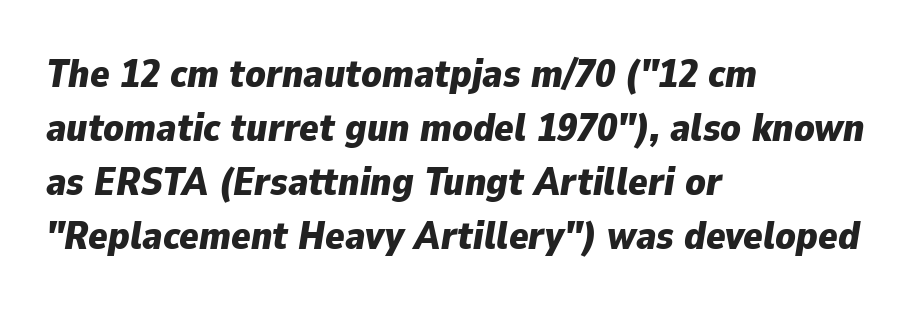
The image shows 40 px bold type, italic (leaning right); set left-aligned, normal line spacing (1.35x), normal letter spacing, not underlined; low stroke contrast and a medium x-height.
